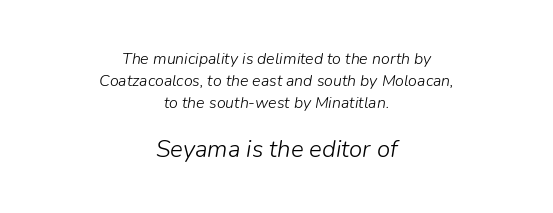
Q: Is the text bold? A: No.
Q: Is the text italic (slanted)? A: Yes, it leans right by about 9 degrees.
Q: Is the text underlined? A: No.
Q: How is the paragraph aligned? A: Centered.
Q: Is the spacing between letters normal or unusually wide? A: Normal.
Q: Is the spacing between lines tight, normal or loose? A: Normal.
Q: Which block of text is set in a larger size, the first (top) or the second (bottom)? A: The second (bottom) one.
